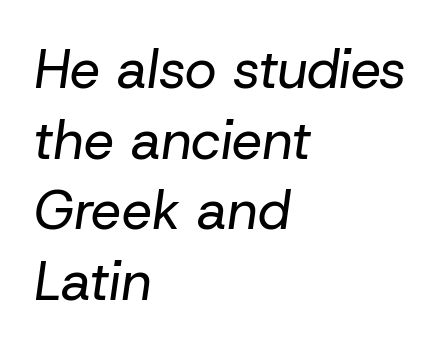
{"italic": "yes", "lean": "right", "slant_degrees": 8, "bold": "no", "weight": "regular", "width": "normal", "stroke_contrast": "low", "x_height": "medium", "monospaced": "no", "underline": "no", "align": "left", "line_spacing": "normal", "line_spacing_ratio": 1.31, "letter_spacing": "normal", "letter_spacing_em": 0.0, "glyph_px": 54}
